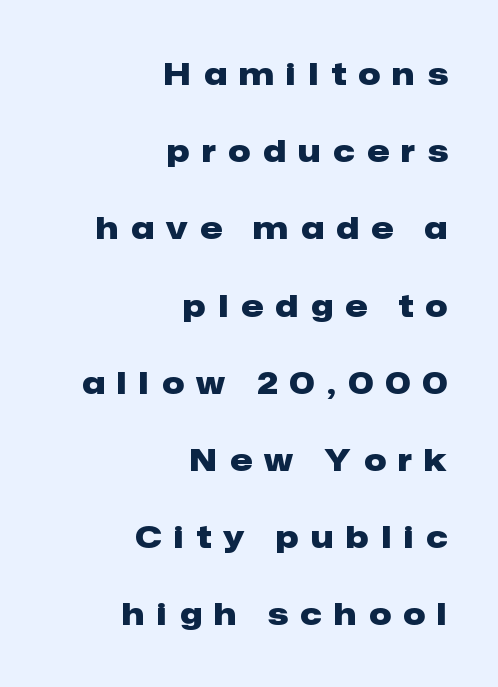
The image shows 31 px heavy sans-serif type, upright; set right-aligned, loose line spacing (2.49x), unusually wide letter spacing (+0.41 em), not underlined; low stroke contrast and a medium x-height.
